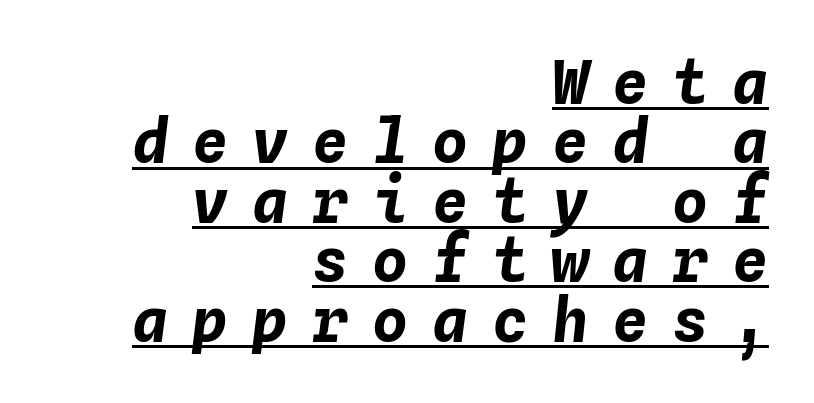
The image shows 60 px bold type, italic (leaning right), monospaced; set right-aligned, tight line spacing (0.99x), unusually wide letter spacing (+0.4 em), underlined; low stroke contrast and a medium x-height.
